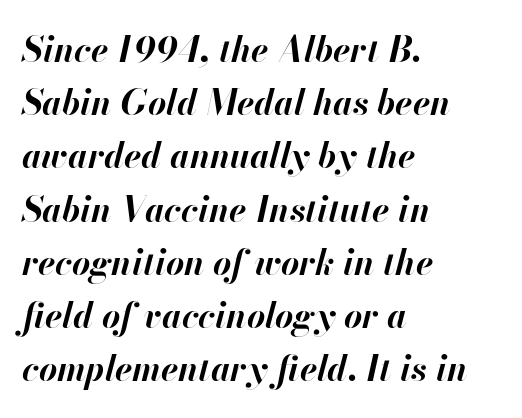
The image shows 35 px bold type, italic (leaning right); set left-aligned, normal line spacing (1.52x), normal letter spacing, not underlined; high stroke contrast and a small x-height.
